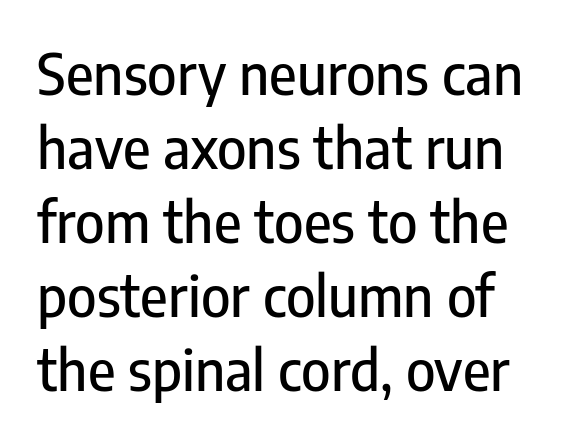
Q: Is the text italic (slanted)? A: No, it is upright.
Q: Is the typeface a serif or a sans-serif typeface? A: Sans-serif.
Q: Is the text underlined? A: No.
Q: Is the spacing between letters normal or unusually wide? A: Normal.
Q: Is the spacing between lines tight, normal or loose? A: Normal.
Q: Width (condensed, normal, or wide)? A: Condensed.
Q: Stroke contrast? A: Low.
Q: x-height? A: Medium.
Q: Monospaced? A: No.
